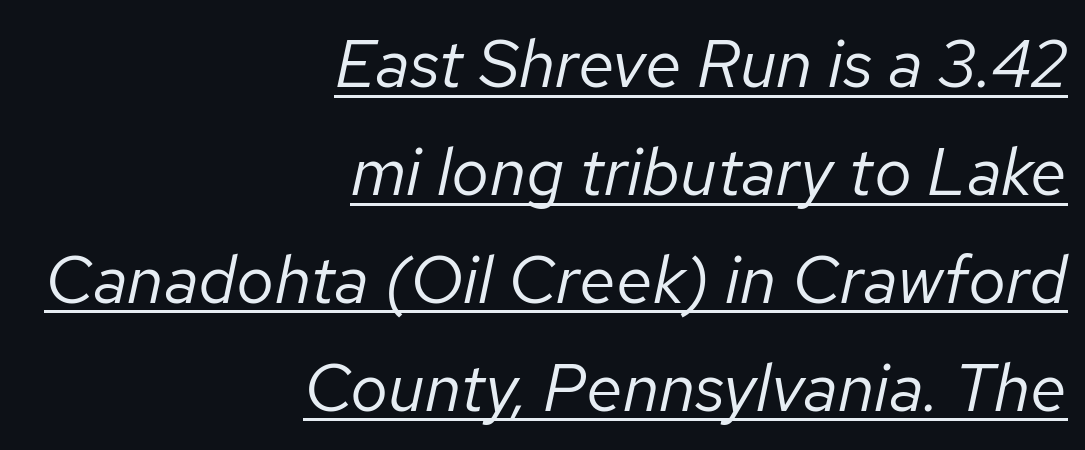
{"italic": "yes", "lean": "right", "slant_degrees": 12, "bold": "no", "weight": "regular", "width": "normal", "stroke_contrast": "low", "x_height": "medium", "monospaced": "no", "underline": "yes", "align": "right", "line_spacing": "normal", "line_spacing_ratio": 1.61, "letter_spacing": "normal", "letter_spacing_em": 0.0, "glyph_px": 67}
